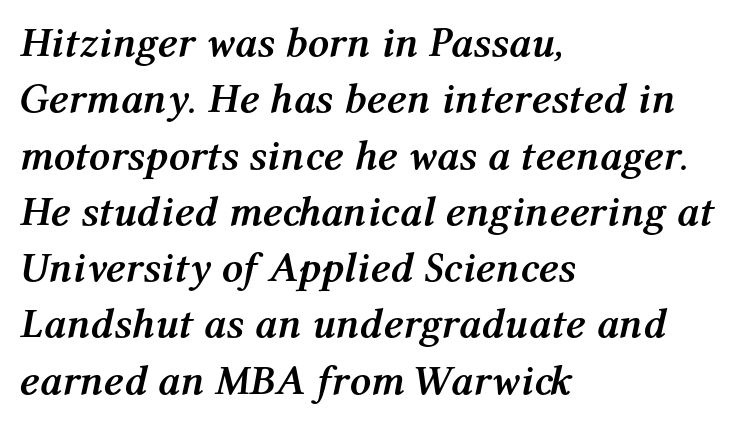
{"italic": "yes", "lean": "right", "slant_degrees": 12, "bold": "yes", "weight": "semibold", "width": "normal", "stroke_contrast": "medium", "x_height": "medium", "monospaced": "no", "underline": "no", "align": "left", "line_spacing": "normal", "line_spacing_ratio": 1.34, "letter_spacing": "normal", "letter_spacing_em": 0.0, "glyph_px": 42}
